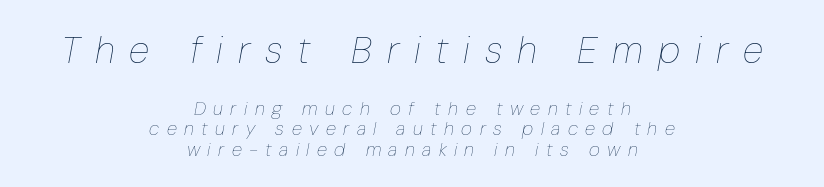
Q: Is the text bold? A: No.
Q: Is the text italic (slanted)? A: Yes, it leans right by about 10 degrees.
Q: Is the text underlined? A: No.
Q: How is the paragraph aligned? A: Centered.
Q: Is the spacing between letters normal or unusually wide? A: Unusually wide.
Q: Is the spacing between lines tight, normal or loose? A: Tight.
Q: Which block of text is set in a larger size, the first (top) or the second (bottom)? A: The first (top) one.
Q: Width (condensed, normal, or wide)? A: Condensed.
Q: Stroke contrast? A: Low.
Q: x-height? A: Medium.
Q: Monospaced? A: No.
